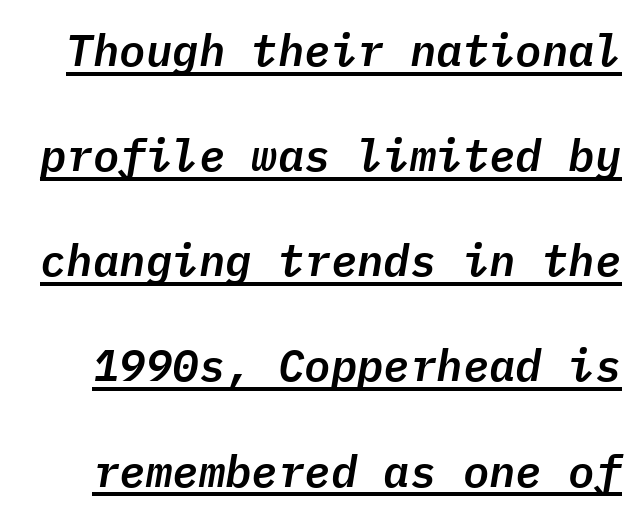
Every character sits at an angle, as italics do. Quick note: underline on. Is there much room between lines? Yes — plenty of vertical air separates them. Monospaced: the letters line up in strict vertical columns. Nobody touched the tracking dial on this one.
